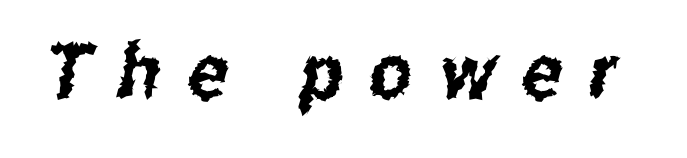
{"serif": "no", "width": "condensed", "stroke_contrast": "low", "x_height": "medium", "monospaced": "no", "underline": "no", "letter_spacing": "wide", "letter_spacing_em": 0.35, "glyph_px": 76}
